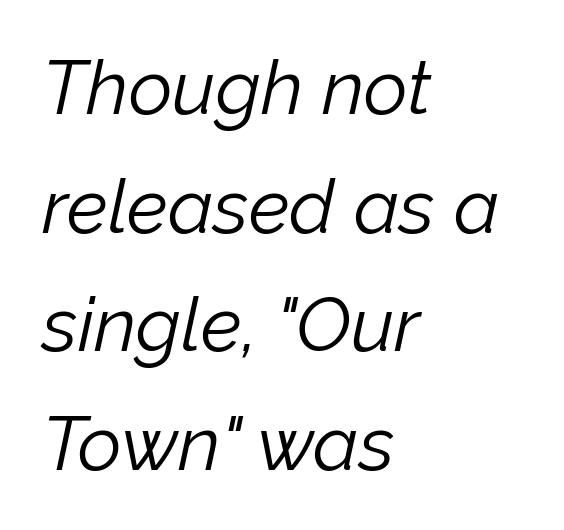
Q: Is the text bold? A: No.
Q: Is the text italic (slanted)? A: Yes, it leans right by about 12 degrees.
Q: Is the text underlined? A: No.
Q: How is the paragraph aligned? A: Left-aligned.
Q: Is the spacing between letters normal or unusually wide? A: Normal.
Q: Is the spacing between lines tight, normal or loose? A: Normal.
Q: Width (condensed, normal, or wide)? A: Normal.
Q: Stroke contrast? A: Low.
Q: x-height? A: Medium.
Q: Monospaced? A: No.
